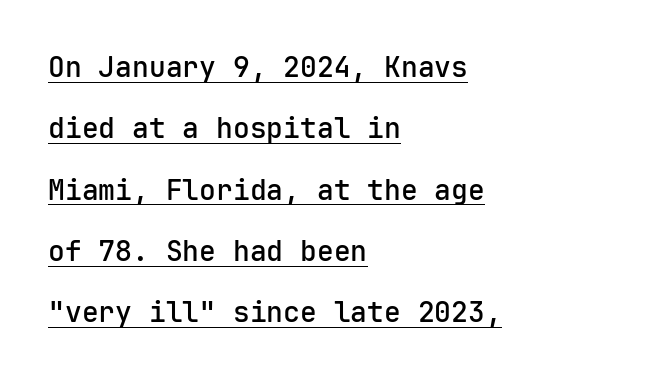
{"serif": "no", "italic": "no", "bold": "semi", "weight": "semibold", "width": "normal", "stroke_contrast": "low", "x_height": "medium", "monospaced": "yes", "underline": "yes", "align": "left", "line_spacing": "loose", "line_spacing_ratio": 2.19, "letter_spacing": "normal", "letter_spacing_em": 0.0, "glyph_px": 28}
